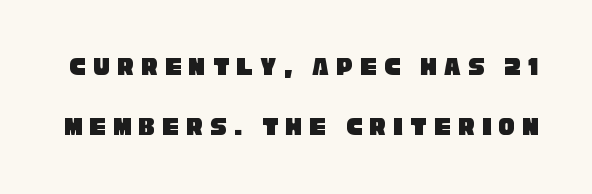
The image shows 27 px text type; set loose line spacing (2.21x), unusually wide letter spacing (+0.27 em), not underlined.
